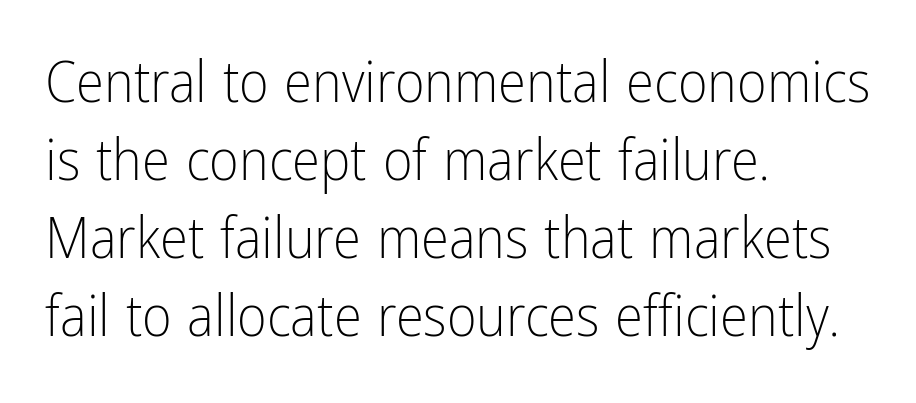
{"serif": "no", "italic": "no", "bold": "no", "weight": "light", "width": "condensed", "stroke_contrast": "low", "x_height": "medium", "monospaced": "no", "underline": "no", "align": "left", "line_spacing": "normal", "line_spacing_ratio": 1.37, "letter_spacing": "normal", "letter_spacing_em": 0.0, "glyph_px": 57}
